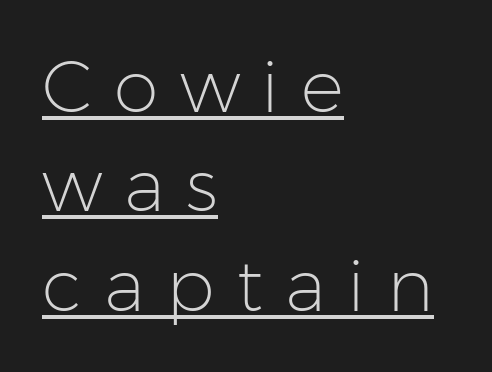
The letters stand upright; this is a roman face. Unlike a traditional serif, this face leaves its strokes unadorned. Leftover space on each line is placed entirely after the last word. The typesetting does not lean heavy: it is not bold.
